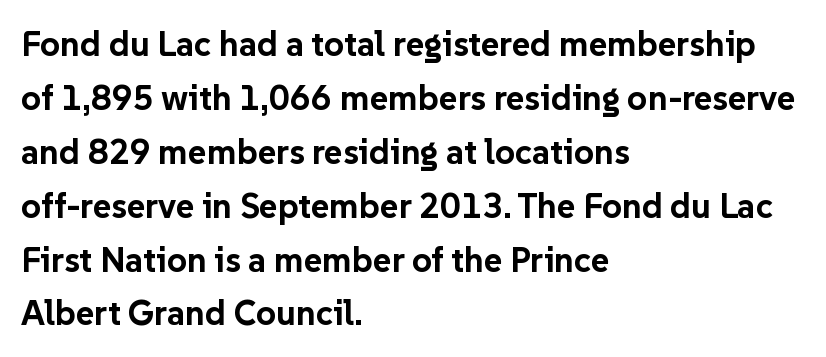
The image shows 35 px bold sans-serif type, upright; set left-aligned, normal line spacing (1.54x), normal letter spacing, not underlined; low stroke contrast and a medium x-height.
